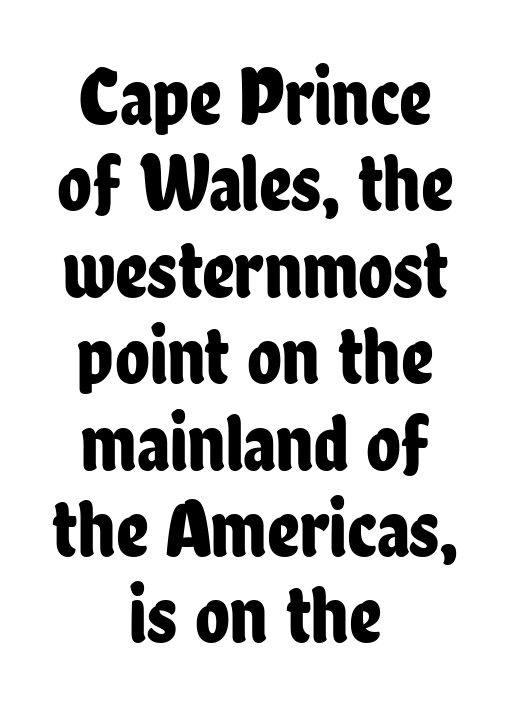
The image shows 80 px condensed sans-serif type, upright; set centered, tight line spacing (1.08x), normal letter spacing, not underlined; low stroke contrast and a medium x-height.
